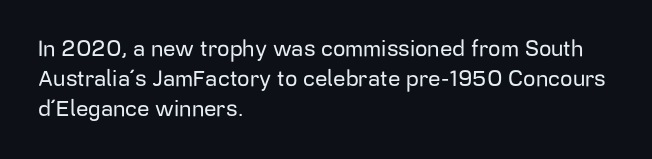
Decoration check: the copy has no underline. A roman cut, with each character standing at attention. The line-height multiplier appears to be the usual default. In CSS terms this would be text-align: left. Words appear dense and cohesive because spacing is normal.
